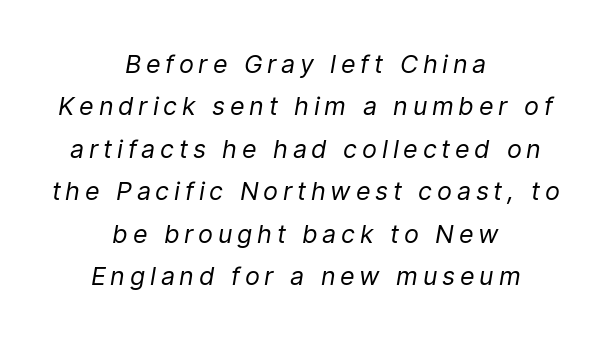
The image shows 25 px text type, italic (leaning right); set centered, normal line spacing (1.7x), not underlined.
